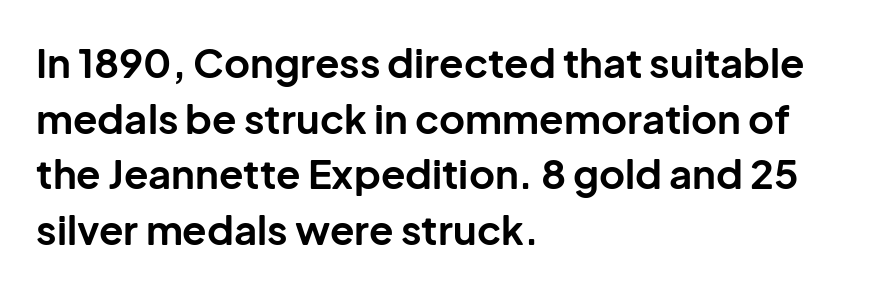
Q: Is the text bold? A: Yes.
Q: Is the text italic (slanted)? A: No, it is upright.
Q: Is the typeface a serif or a sans-serif typeface? A: Sans-serif.
Q: Is the text underlined? A: No.
Q: How is the paragraph aligned? A: Left-aligned.
Q: Is the spacing between letters normal or unusually wide? A: Normal.
Q: Is the spacing between lines tight, normal or loose? A: Normal.
Q: Width (condensed, normal, or wide)? A: Normal.
Q: Stroke contrast? A: Low.
Q: x-height? A: Medium.
Q: Monospaced? A: No.
